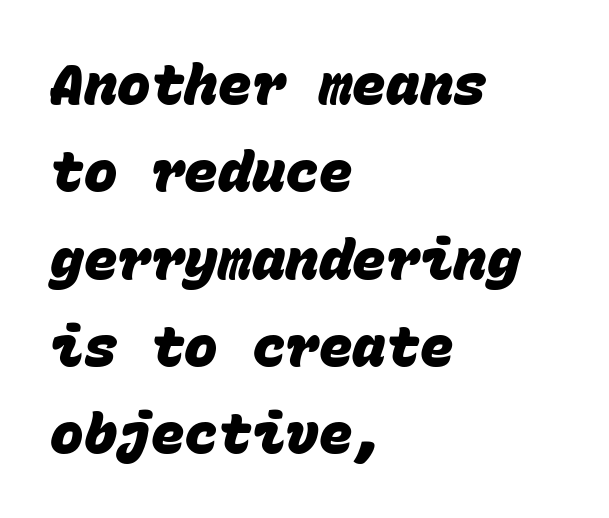
Q: Is the text bold? A: Yes.
Q: Is the typeface a serif or a sans-serif typeface? A: Sans-serif.
Q: Is the text underlined? A: No.
Q: How is the paragraph aligned? A: Left-aligned.
Q: Is the spacing between letters normal or unusually wide? A: Normal.
Q: Is the spacing between lines tight, normal or loose? A: Normal.
Q: Width (condensed, normal, or wide)? A: Normal.
Q: Stroke contrast? A: Low.
Q: x-height? A: Large.
Q: Monospaced? A: Yes.
